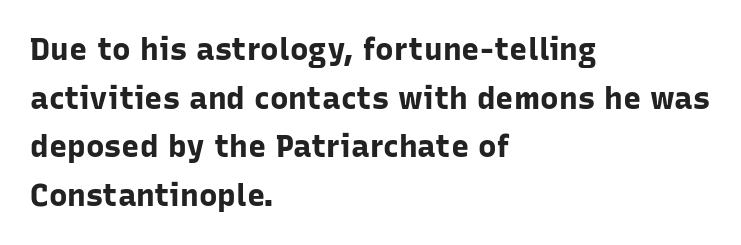
The image shows 31 px bold sans-serif type, upright; set left-aligned, normal line spacing (1.57x), normal letter spacing, not underlined; low stroke contrast and a medium x-height.
